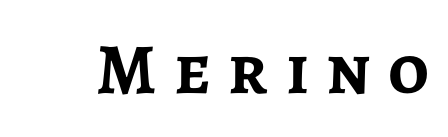
The image shows 72 px semibold sans-serif type, upright; set unusually wide letter spacing (+0.24 em), not underlined; low stroke contrast and a medium x-height.
